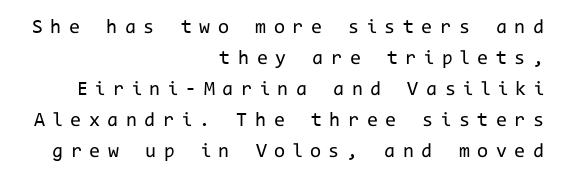
The image shows 20 px text type, upright; set right-aligned, normal line spacing (1.55x), unusually wide letter spacing (+0.38 em), not underlined.
